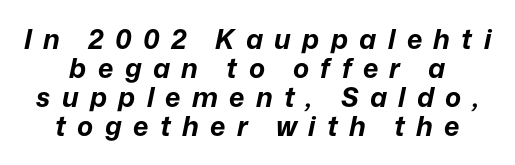
{"italic": "yes", "lean": "right", "slant_degrees": 12, "bold": "yes", "underline": "no", "align": "center", "line_spacing": "tight", "line_spacing_ratio": 1.08, "letter_spacing": "wide", "letter_spacing_em": 0.42, "glyph_px": 27}
